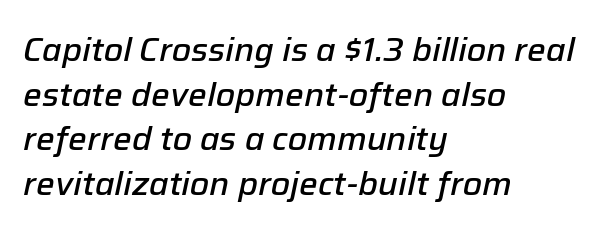
{"italic": "yes", "lean": "right", "slant_degrees": 12, "bold": "semi", "weight": "semibold", "width": "normal", "stroke_contrast": "low", "x_height": "medium", "monospaced": "no", "underline": "no", "align": "left", "line_spacing": "normal", "line_spacing_ratio": 1.35, "letter_spacing": "normal", "letter_spacing_em": 0.0, "glyph_px": 33}
